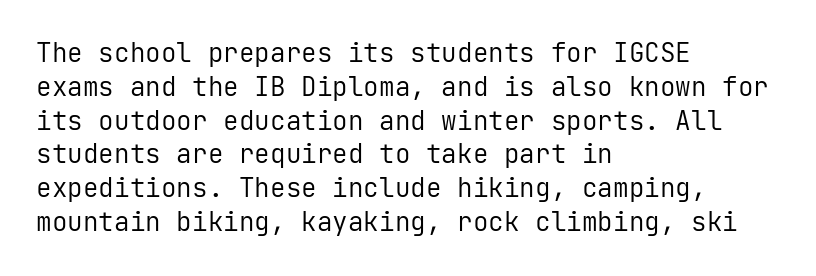
The image shows 26 px text type, upright; set left-aligned, normal line spacing (1.3x), normal letter spacing, not underlined.
